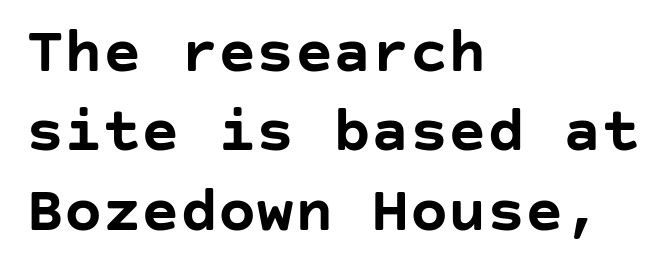
Each word holds together tightly as a unit, with standard inter-letter gaps. Caption: multi-line text, flush left, ragged right. This rendering features lettering with no underline. Note: no serifs on the glyphs. The lettering holds an erect, upright posture throughout. Every letter is thick-stroked: bold, no question.
